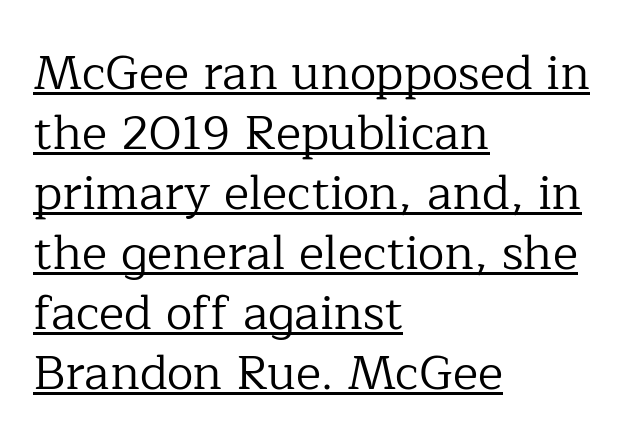
Notice how the stems are strictly vertical — no italics here. The rendering uses natural spacing where letterforms have individual widths. Typographically, this falls in the serif category. There is no visible air inserted between adjacent glyphs. Leading: standard. These lines are set flush left with a ragged right edge.
